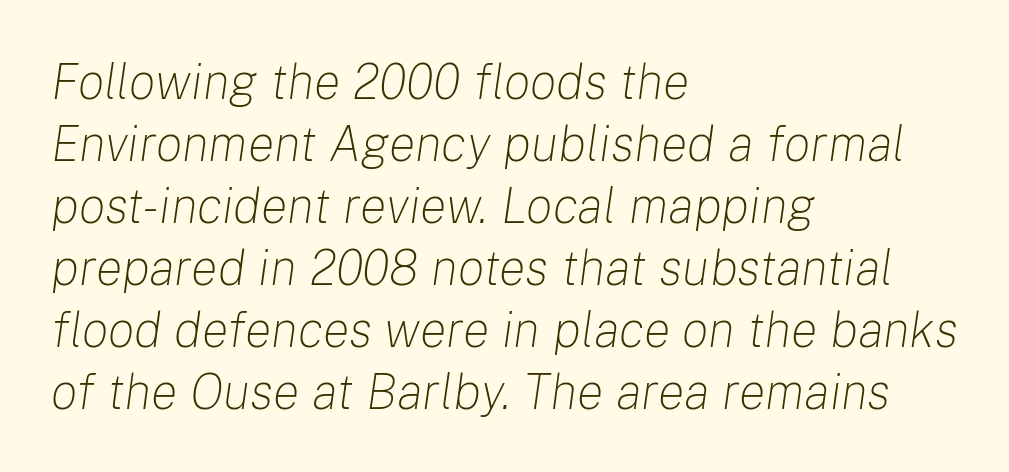
{"italic": "yes", "lean": "right", "slant_degrees": 8, "bold": "no", "weight": "light", "width": "normal", "stroke_contrast": "low", "x_height": "medium", "monospaced": "no", "underline": "no", "align": "left", "line_spacing_ratio": 1.24, "letter_spacing": "normal", "letter_spacing_em": 0.0, "glyph_px": 50}
